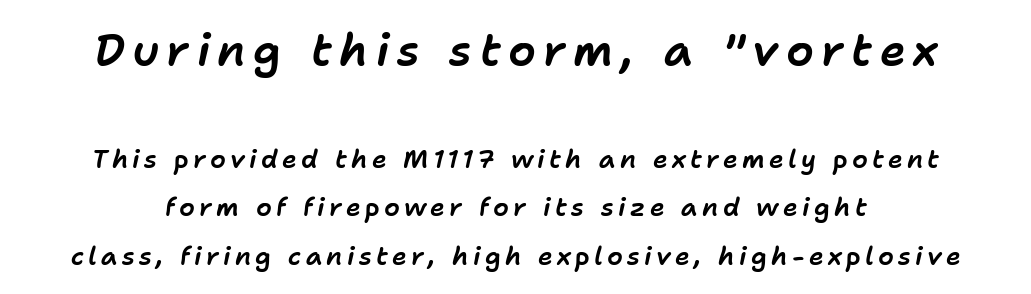
Unmarked baselines from the first word to the last. The letters advance in unequal steps, a hallmark of proportional type. This sample trades compactness for vertical openness between lines. The face used here appears at its bigger size in the upper chunk.
